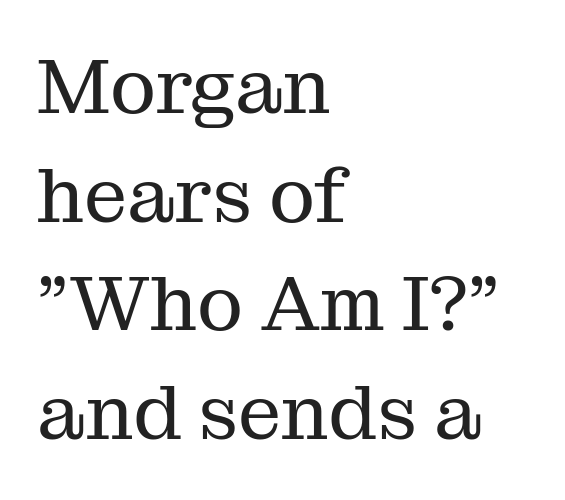
{"serif": "yes", "italic": "no", "bold": "no", "weight": "regular", "width": "normal", "stroke_contrast": "medium", "x_height": "medium", "monospaced": "no", "underline": "no", "align": "left", "line_spacing": "normal", "line_spacing_ratio": 1.41, "letter_spacing": "normal", "letter_spacing_em": 0.0, "glyph_px": 77}
